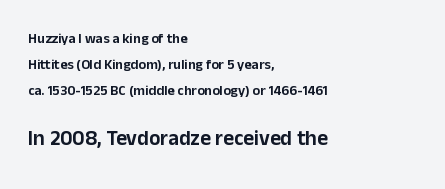
Q: Is the text italic (slanted)? A: No, it is upright.
Q: Is the text underlined? A: No.
Q: How is the paragraph aligned? A: Left-aligned.
Q: Is the spacing between letters normal or unusually wide? A: Normal.
Q: Which block of text is set in a larger size, the first (top) or the second (bottom)? A: The second (bottom) one.
